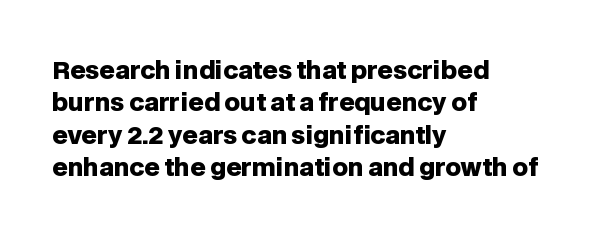
The image shows 24 px bold type, upright; set left-aligned, normal line spacing (1.35x), normal letter spacing, not underlined.
